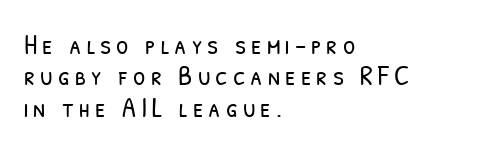
The image shows 28 px light, condensed sans-serif type; set left-aligned, tight line spacing (1.12x), not underlined; low stroke contrast and a medium x-height.
